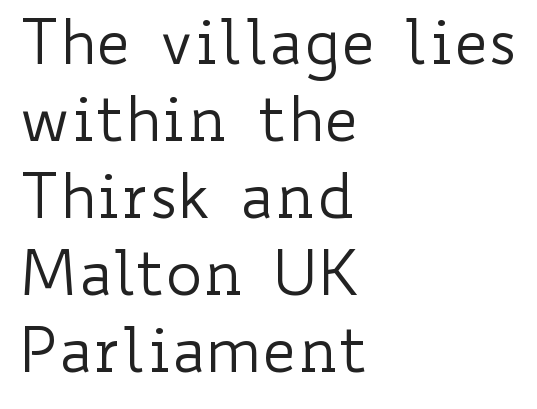
The image shows 62 px regular-weight, wide type, upright; set left-aligned, line spacing 1.24x, normal letter spacing, not underlined; low stroke contrast and a small x-height.
